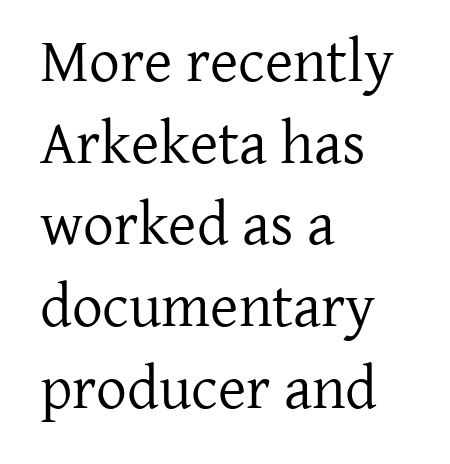
The image shows 61 px regular-weight serif type, upright; set left-aligned, normal line spacing (1.34x), normal letter spacing, not underlined; low stroke contrast and a medium x-height.
